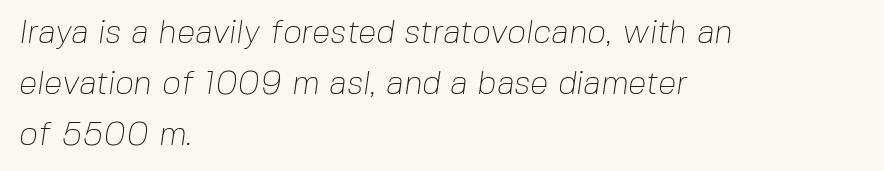
The image shows 33 px thin sans-serif type; set left-aligned, normal line spacing (1.55x), normal letter spacing, not underlined; low stroke contrast and a medium x-height.
